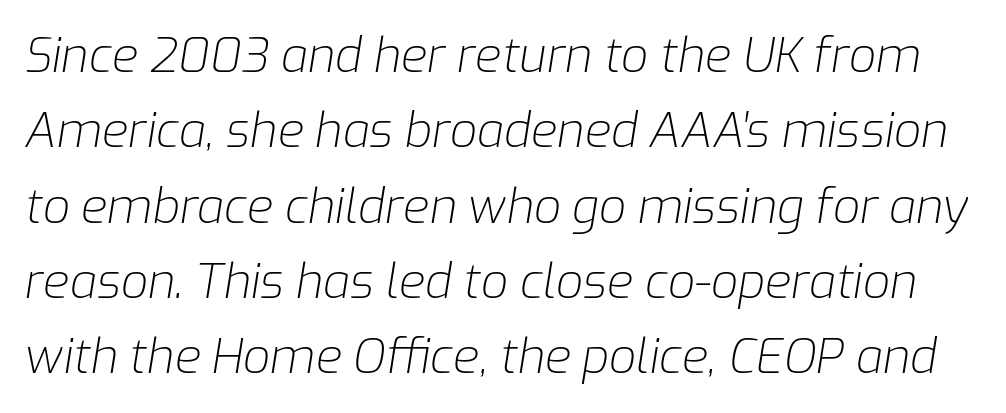
The image shows 48 px light type, italic (leaning right); set normal line spacing (1.57x), normal letter spacing, not underlined; low stroke contrast and a medium x-height.
